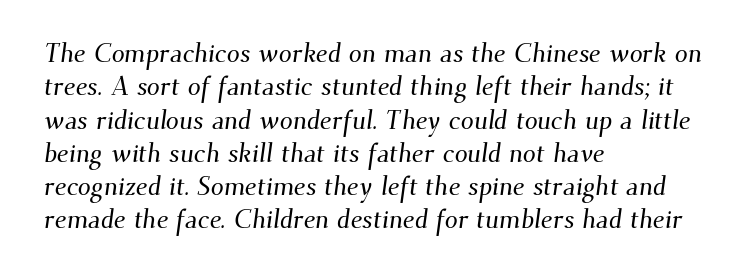
The image shows 26 px text type; set left-aligned, normal line spacing (1.28x), normal letter spacing, not underlined.
